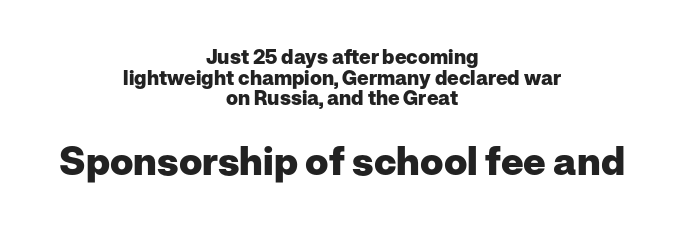
The image shows 39 px heavy sans-serif type, upright; set centered, tight line spacing (1.03x), normal letter spacing, not underlined; the second (bottom) block is 1.95x larger; low stroke contrast and a medium x-height.
